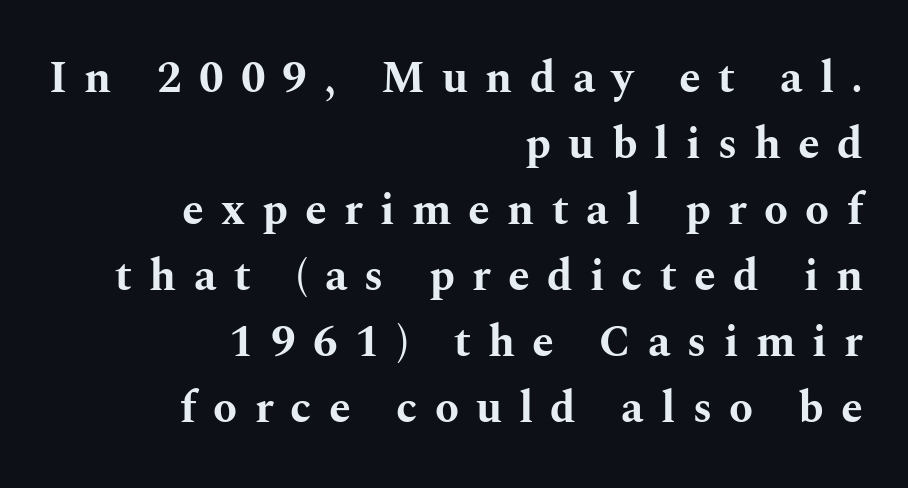
The image shows 44 px bold, wide serif type, upright; set right-aligned, normal line spacing (1.5x), unusually wide letter spacing (+0.39 em), not underlined; medium stroke contrast and a medium x-height.
